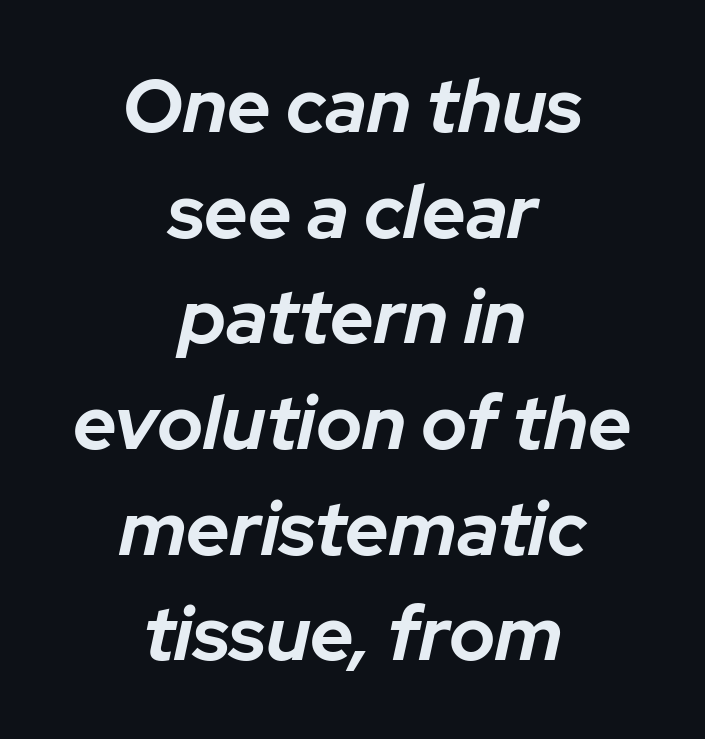
Q: Is the text bold? A: Yes.
Q: Is the text italic (slanted)? A: Yes, it leans right by about 12 degrees.
Q: Is the text underlined? A: No.
Q: How is the paragraph aligned? A: Centered.
Q: Is the spacing between letters normal or unusually wide? A: Normal.
Q: Is the spacing between lines tight, normal or loose? A: Normal.
Q: Width (condensed, normal, or wide)? A: Normal.
Q: Stroke contrast? A: Low.
Q: x-height? A: Medium.
Q: Monospaced? A: No.
